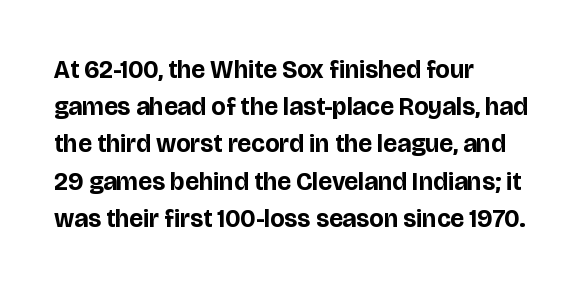
Italic: no, the glyphs are upright roman. Weight: bold. A typesetter would call this zero additional tracking. Does the copy run flush right? No — it runs flush left. In terms of leading, this rendering sits right in the middle. Quick note: underline off.
